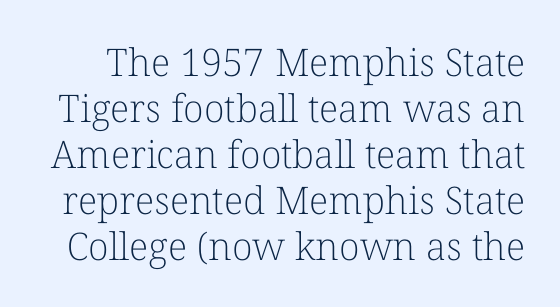
The glyphs in this specimen are seriffed. The passage shown is typed in a proportional face where columns would drift. Lines of text with bare space underneath. Words appear dense and cohesive because spacing is normal. This sample uses an upright cut, with every glyph sitting square on the baseline. The typesetting does not lean heavy: it is not bold.
